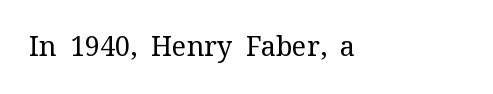
The image shows 27 px text type, upright; set normal letter spacing, not underlined.
